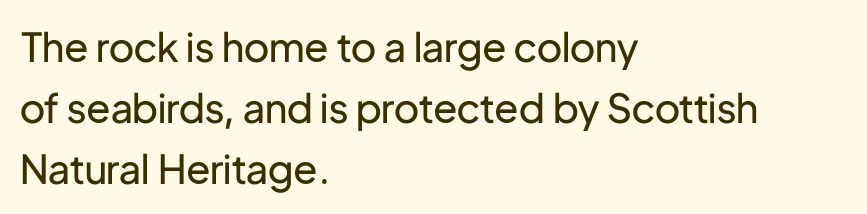
The image shows 40 px regular-weight sans-serif type, upright; set left-aligned, normal line spacing (1.53x), normal letter spacing, not underlined; low stroke contrast and a medium x-height.
